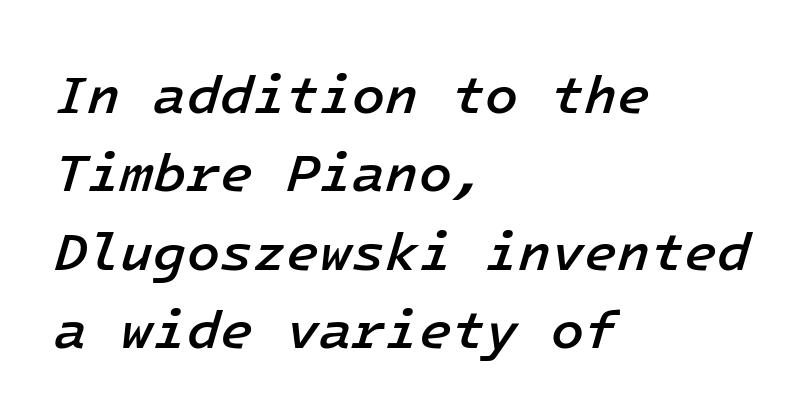
Q: Is the text bold? A: Semi-bold.
Q: Is the text italic (slanted)? A: Yes, it leans right by about 16 degrees.
Q: Is the text underlined? A: No.
Q: How is the paragraph aligned? A: Left-aligned.
Q: Is the spacing between letters normal or unusually wide? A: Normal.
Q: Is the spacing between lines tight, normal or loose? A: Normal.
Q: Width (condensed, normal, or wide)? A: Normal.
Q: Stroke contrast? A: Low.
Q: x-height? A: Medium.
